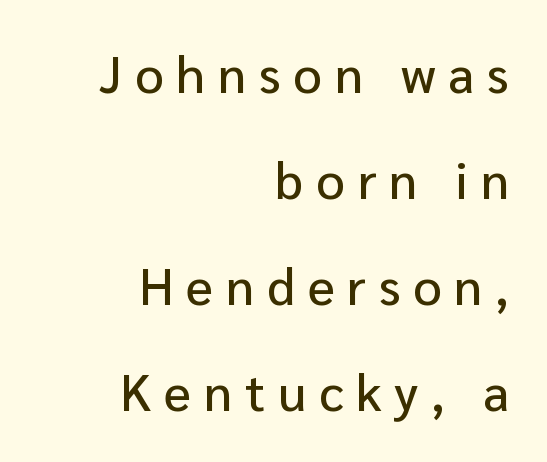
Inter-character spacing is expanded well beyond the font's built-in metrics. The rendering uses a large line-height, opening up the rows. The glyphs are unaccompanied by any horizontal stroke below them. Notice how the stems are strictly vertical — no italics here. Proportional: the letters do not fall into vertical columns.
